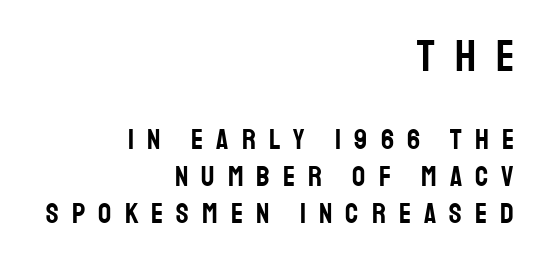
The image shows 44 px condensed sans-serif type, upright; set right-aligned, normal line spacing (1.28x), unusually wide letter spacing (+0.45 em), not underlined; the first (top) block is 1.52x larger; low stroke contrast and a large x-height.
